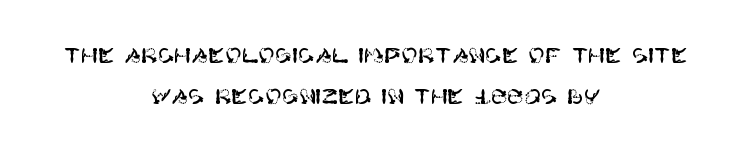
{"italic": "no", "underline": "no", "align": "center", "line_spacing": "loose", "line_spacing_ratio": 2.03, "letter_spacing": "normal", "letter_spacing_em": 0.0, "glyph_px": 20}
